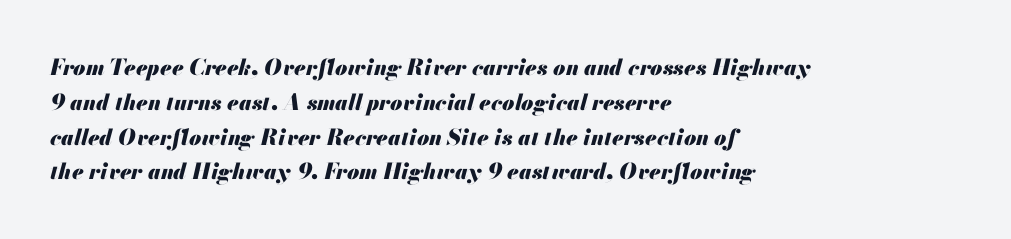
The image shows 22 px bold type, italic (leaning right); set left-aligned, normal line spacing (1.58x), normal letter spacing, not underlined.
